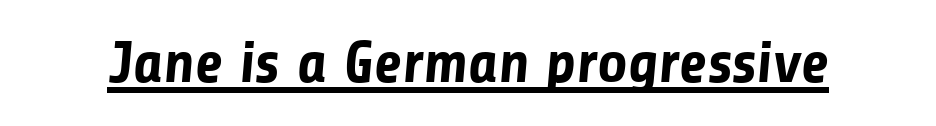
{"serif": "no", "bold": "yes", "weight": "bold", "width": "normal", "stroke_contrast": "low", "x_height": "medium", "monospaced": "no", "underline": "yes", "letter_spacing": "normal", "letter_spacing_em": 0.0, "glyph_px": 59}
